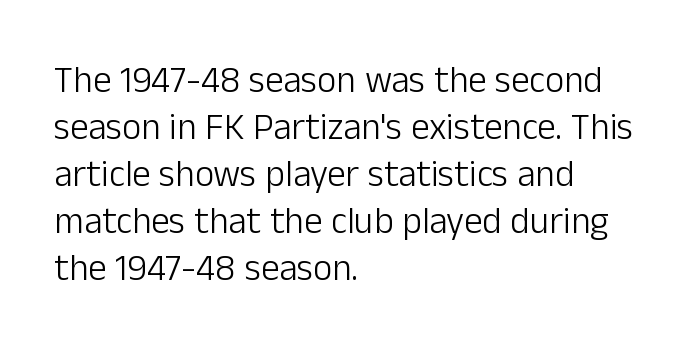
Q: Is the text bold? A: No.
Q: Is the text italic (slanted)? A: No, it is upright.
Q: Is the typeface a serif or a sans-serif typeface? A: Sans-serif.
Q: Is the text underlined? A: No.
Q: How is the paragraph aligned? A: Left-aligned.
Q: Is the spacing between letters normal or unusually wide? A: Normal.
Q: Is the spacing between lines tight, normal or loose? A: Normal.
Q: Width (condensed, normal, or wide)? A: Normal.
Q: Stroke contrast? A: Low.
Q: x-height? A: Medium.
Q: Monospaced? A: No.
